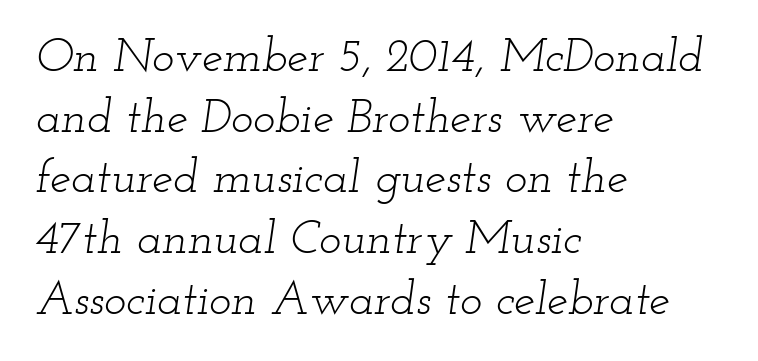
Q: Is the text bold? A: No.
Q: Is the text italic (slanted)? A: Yes, it leans right by about 12 degrees.
Q: Is the typeface a serif or a sans-serif typeface? A: Serif.
Q: Is the text underlined? A: No.
Q: How is the paragraph aligned? A: Left-aligned.
Q: Is the spacing between letters normal or unusually wide? A: Normal.
Q: Is the spacing between lines tight, normal or loose? A: Normal.
Q: Width (condensed, normal, or wide)? A: Wide.
Q: Stroke contrast? A: Low.
Q: x-height? A: Small.
Q: Monospaced? A: No.
